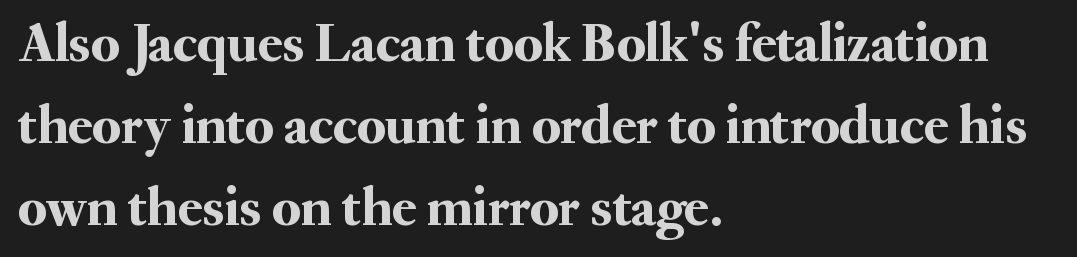
Q: Is the text italic (slanted)? A: No, it is upright.
Q: Is the typeface a serif or a sans-serif typeface? A: Serif.
Q: Is the text underlined? A: No.
Q: How is the paragraph aligned? A: Left-aligned.
Q: Is the spacing between letters normal or unusually wide? A: Normal.
Q: Is the spacing between lines tight, normal or loose? A: Normal.
Q: Width (condensed, normal, or wide)? A: Normal.
Q: Stroke contrast? A: Medium.
Q: x-height? A: Small.
Q: Monospaced? A: No.
